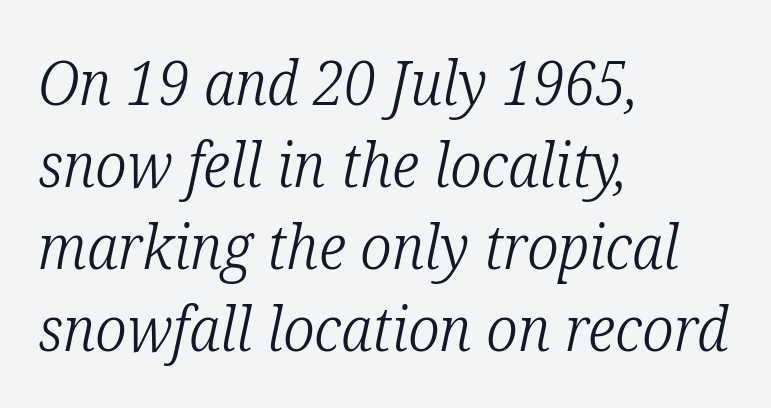
Leftover space on each line is placed entirely after the last word. Observe the ordinary spacing: letters are neighbours, not strangers. Tall strokes in this sample are angled rather than plumb. In terms of letterform style, serifs are clearly present. Baseline-to-baseline distance is the conventional proportion of letter height. You could not count columns in this text — the font is proportionally spaced.
